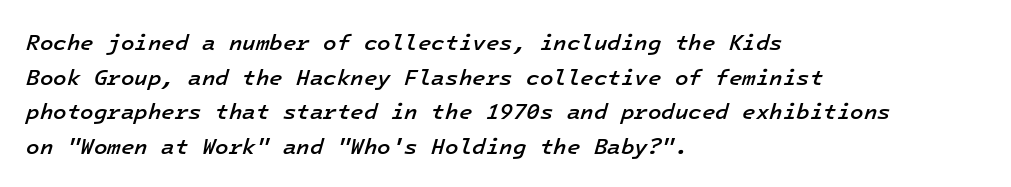
{"italic": "yes", "lean": "right", "slant_degrees": 16, "bold": "semi", "underline": "no", "align": "left", "line_spacing": "normal", "line_spacing_ratio": 1.57, "letter_spacing": "normal", "letter_spacing_em": 0.0, "glyph_px": 22}
